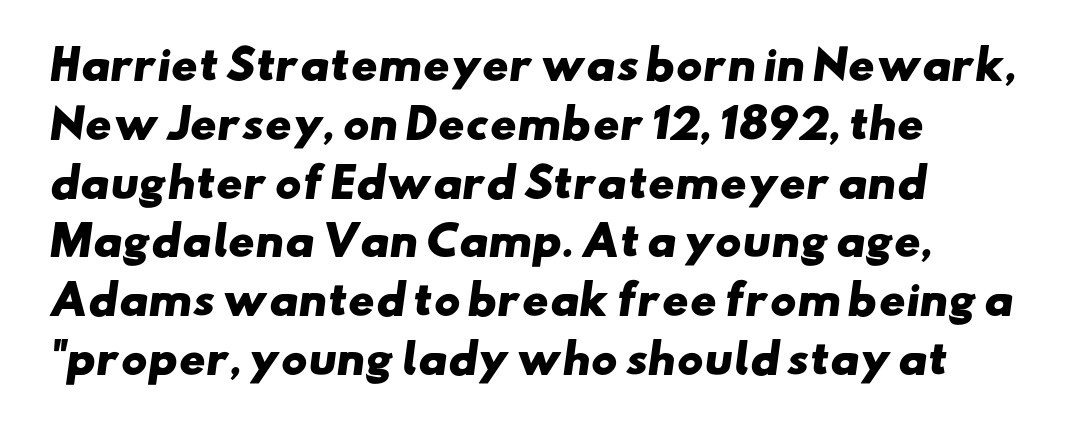
The image shows 40 px heavy, wide sans-serif type; set left-aligned, normal line spacing (1.47x), normal letter spacing, not underlined; low stroke contrast and a small x-height.
